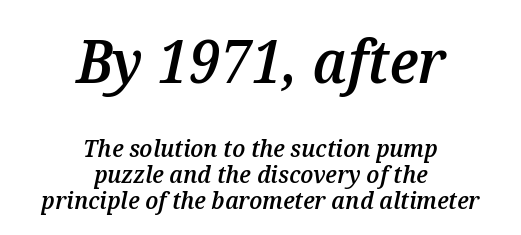
The image shows 60 px semibold type, italic (leaning right); set centered, tight line spacing (1.08x), normal letter spacing, not underlined; the first (top) block is 2.5x larger; medium stroke contrast and a medium x-height.
